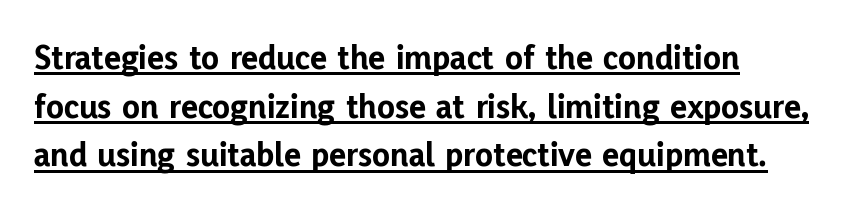
Q: Is the text bold? A: Yes.
Q: Is the text italic (slanted)? A: No, it is upright.
Q: Is the typeface a serif or a sans-serif typeface? A: Sans-serif.
Q: Is the text underlined? A: Yes.
Q: How is the paragraph aligned? A: Left-aligned.
Q: Is the spacing between letters normal or unusually wide? A: Normal.
Q: Is the spacing between lines tight, normal or loose? A: Normal.
Q: Width (condensed, normal, or wide)? A: Normal.
Q: Stroke contrast? A: Low.
Q: x-height? A: Medium.
Q: Monospaced? A: No.
